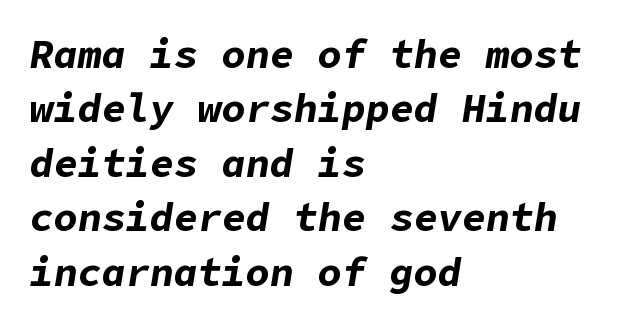
{"italic": "yes", "lean": "right", "slant_degrees": 9, "bold": "yes", "weight": "bold", "width": "normal", "stroke_contrast": "low", "x_height": "medium", "underline": "no", "align": "left", "line_spacing": "normal", "line_spacing_ratio": 1.36, "letter_spacing": "normal", "letter_spacing_em": 0.0, "glyph_px": 40}
